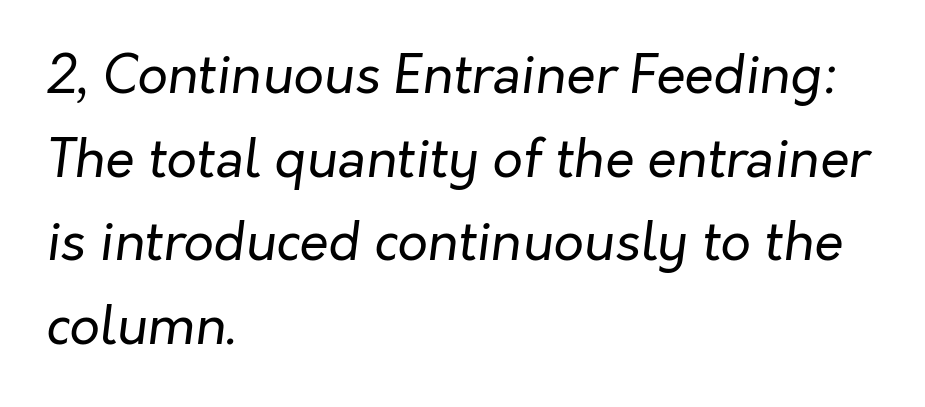
The whole block is typeset with a tilt. The passage shown is typed in a proportional face where columns would drift. The baseline area is clear. This rendering uses left alignment, leaving the right contour irregular. Compared with a typical body face, this is equally light or lighter still.
